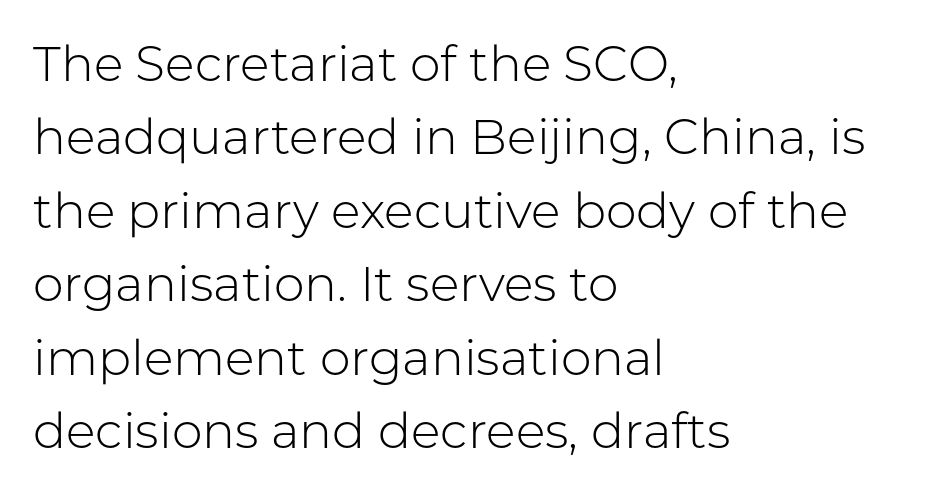
Q: Is the text bold? A: No.
Q: Is the text italic (slanted)? A: No, it is upright.
Q: Is the typeface a serif or a sans-serif typeface? A: Sans-serif.
Q: Is the text underlined? A: No.
Q: How is the paragraph aligned? A: Left-aligned.
Q: Is the spacing between letters normal or unusually wide? A: Normal.
Q: Is the spacing between lines tight, normal or loose? A: Normal.
Q: Width (condensed, normal, or wide)? A: Normal.
Q: Stroke contrast? A: Low.
Q: x-height? A: Medium.
Q: Monospaced? A: No.
